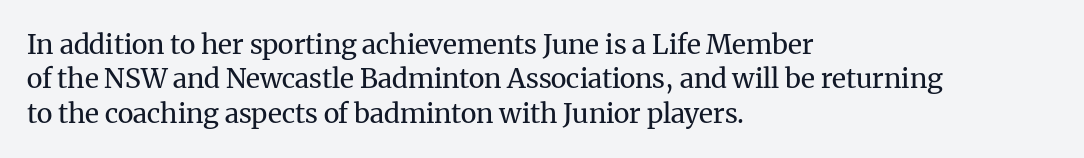
{"italic": "no", "bold": "no", "underline": "no", "align": "left", "line_spacing": "normal", "line_spacing_ratio": 1.27, "letter_spacing": "normal", "letter_spacing_em": 0.0, "glyph_px": 27}
